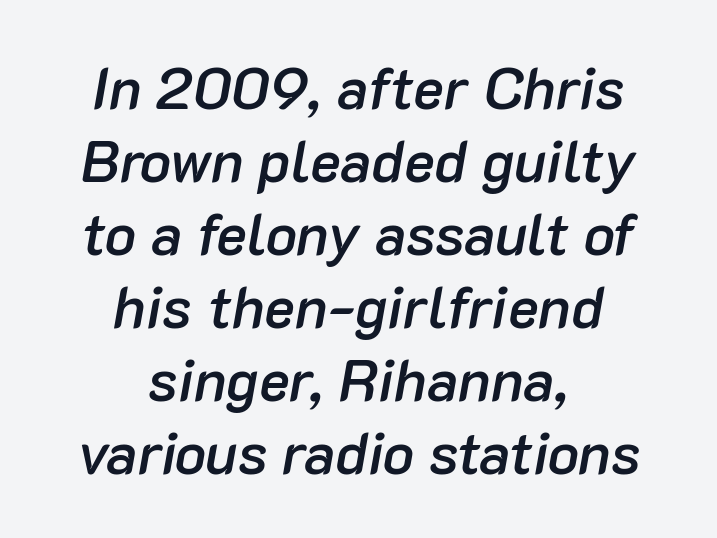
The image shows 58 px semibold type, italic (leaning right); set centered, normal line spacing (1.26x), normal letter spacing, not underlined; low stroke contrast and a medium x-height.
